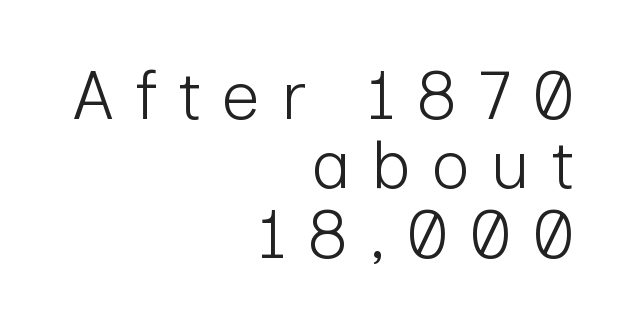
Q: Is the text bold? A: No.
Q: Is the text italic (slanted)? A: No, it is upright.
Q: Is the typeface a serif or a sans-serif typeface? A: Sans-serif.
Q: Is the text underlined? A: No.
Q: How is the paragraph aligned? A: Right-aligned.
Q: Is the spacing between letters normal or unusually wide? A: Unusually wide.
Q: Is the spacing between lines tight, normal or loose? A: Tight.
Q: Width (condensed, normal, or wide)? A: Normal.
Q: Stroke contrast? A: Low.
Q: x-height? A: Medium.
Q: Monospaced? A: No.
